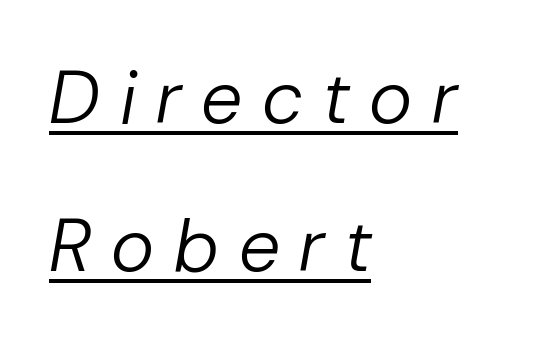
The image shows 74 px regular-weight type, italic (leaning right); set left-aligned, loose line spacing (2.0x), unusually wide letter spacing (+0.27 em), underlined; low stroke contrast and a medium x-height.
